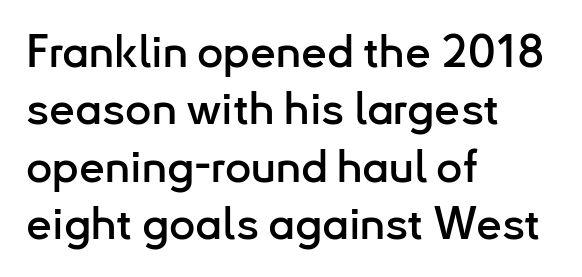
The image shows 46 px sans-serif type, upright; set left-aligned, normal line spacing (1.25x), normal letter spacing, not underlined; low stroke contrast and a small x-height.
